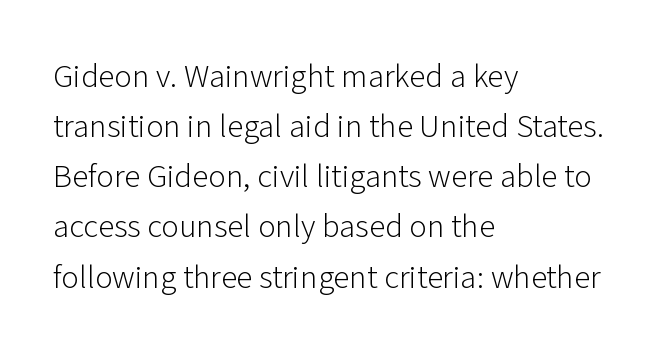
Q: Is the text bold? A: No.
Q: Is the text italic (slanted)? A: No, it is upright.
Q: Is the typeface a serif or a sans-serif typeface? A: Sans-serif.
Q: Is the text underlined? A: No.
Q: How is the paragraph aligned? A: Left-aligned.
Q: Is the spacing between letters normal or unusually wide? A: Normal.
Q: Is the spacing between lines tight, normal or loose? A: Normal.
Q: Width (condensed, normal, or wide)? A: Normal.
Q: Stroke contrast? A: Low.
Q: x-height? A: Medium.
Q: Monospaced? A: No.
